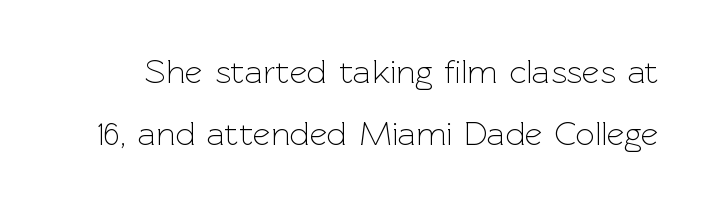
{"serif": "no", "italic": "no", "bold": "no", "weight": "light", "width": "normal", "x_height": "medium", "monospaced": "no", "underline": "no", "line_spacing_ratio": 1.83, "letter_spacing": "normal", "letter_spacing_em": 0.0, "glyph_px": 34}
